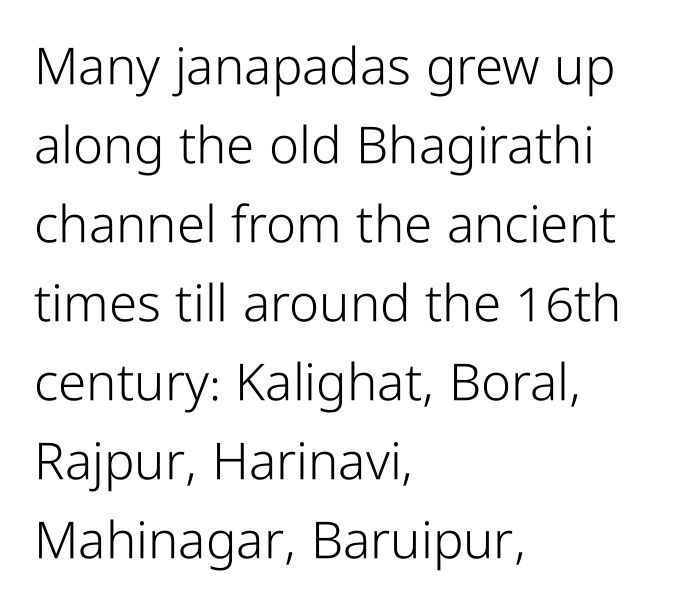
Q: Is the text bold? A: No.
Q: Is the text italic (slanted)? A: No, it is upright.
Q: Is the typeface a serif or a sans-serif typeface? A: Sans-serif.
Q: Is the text underlined? A: No.
Q: How is the paragraph aligned? A: Left-aligned.
Q: Is the spacing between letters normal or unusually wide? A: Normal.
Q: Is the spacing between lines tight, normal or loose? A: Normal.
Q: Width (condensed, normal, or wide)? A: Condensed.
Q: Stroke contrast? A: Low.
Q: x-height? A: Medium.
Q: Monospaced? A: No.
